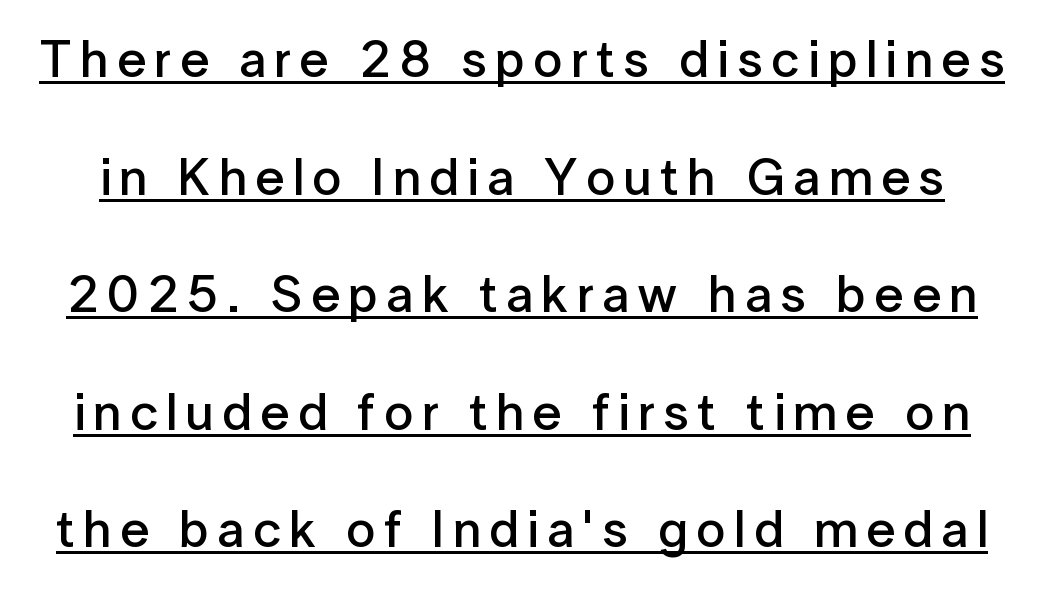
Q: Is the text bold? A: Semi-bold.
Q: Is the text italic (slanted)? A: No, it is upright.
Q: Is the typeface a serif or a sans-serif typeface? A: Sans-serif.
Q: Is the text underlined? A: Yes.
Q: Is the spacing between lines tight, normal or loose? A: Loose.
Q: Width (condensed, normal, or wide)? A: Normal.
Q: Stroke contrast? A: Low.
Q: x-height? A: Medium.
Q: Monospaced? A: No.
